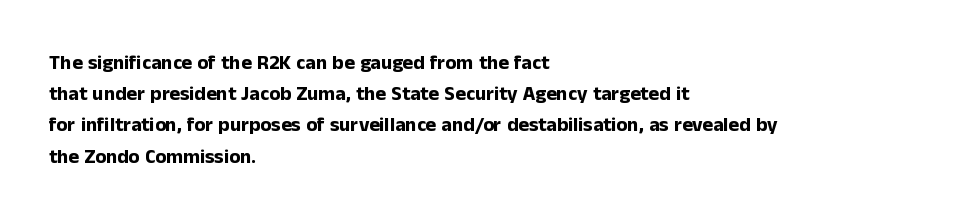
The image shows 20 px bold type, upright; set left-aligned, normal line spacing (1.56x), normal letter spacing, not underlined.
